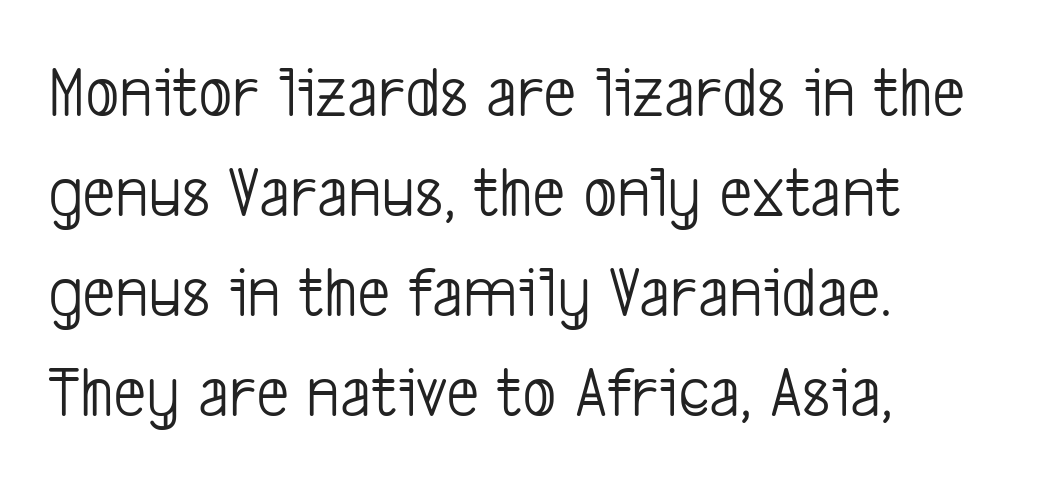
The image shows 73 px light, condensed sans-serif type; set left-aligned, normal line spacing (1.37x), normal letter spacing, not underlined; low stroke contrast and a medium x-height.
